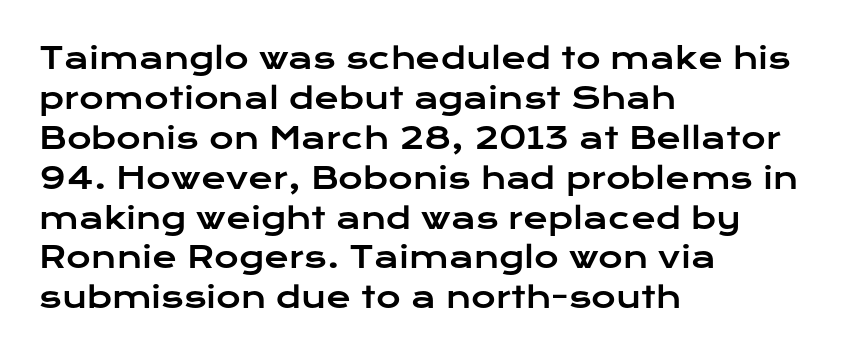
Q: Is the text italic (slanted)? A: No, it is upright.
Q: Is the typeface a serif or a sans-serif typeface? A: Sans-serif.
Q: Is the text underlined? A: No.
Q: How is the paragraph aligned? A: Left-aligned.
Q: Is the spacing between letters normal or unusually wide? A: Normal.
Q: Is the spacing between lines tight, normal or loose? A: Normal.
Q: Width (condensed, normal, or wide)? A: Wide.
Q: Stroke contrast? A: Low.
Q: x-height? A: Medium.
Q: Monospaced? A: No.
